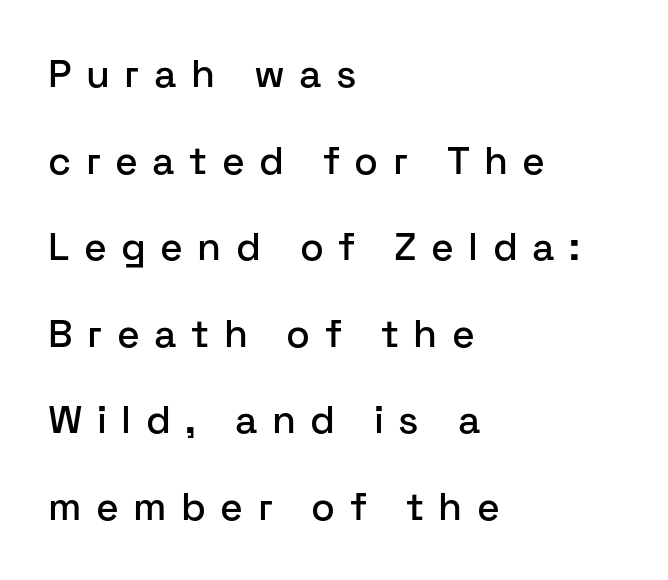
{"serif": "no", "italic": "no", "width": "normal", "stroke_contrast": "low", "x_height": "medium", "monospaced": "no", "underline": "no", "align": "left", "line_spacing": "loose", "line_spacing_ratio": 2.22, "letter_spacing": "wide", "letter_spacing_em": 0.37, "glyph_px": 39}
